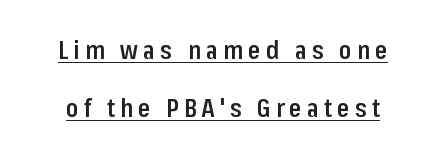
This block would shrink considerably if given ordinary leading; it's expanded now. Spacing between characters has been opened up far beyond the box default. The sample's only ornament is a line tracing under the words. A somewhat darkened texture: the type is semibold rather than bold.
